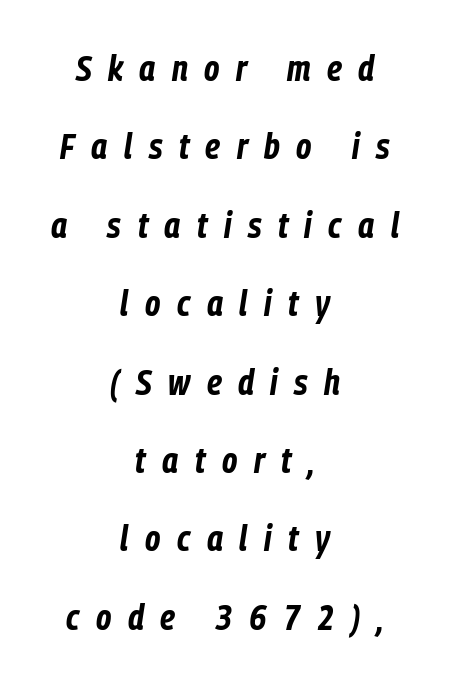
The image shows 35 px bold, condensed type, italic (leaning right); set centered, loose line spacing (2.24x), unusually wide letter spacing (+0.47 em), not underlined; low stroke contrast and a medium x-height.
